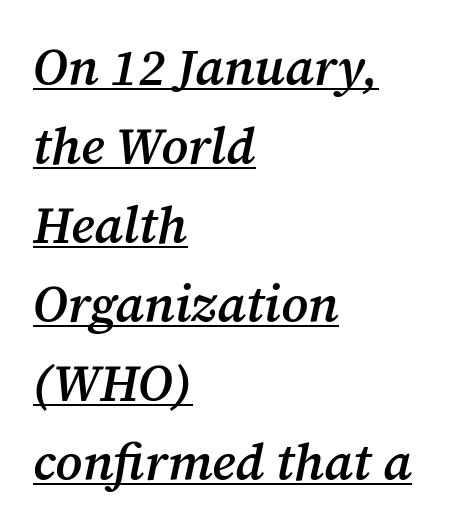
Q: Is the text bold? A: Semi-bold.
Q: Is the text italic (slanted)? A: Yes, it leans right by about 12 degrees.
Q: Is the typeface a serif or a sans-serif typeface? A: Serif.
Q: Is the text underlined? A: Yes.
Q: How is the paragraph aligned? A: Left-aligned.
Q: Is the spacing between letters normal or unusually wide? A: Normal.
Q: Is the spacing between lines tight, normal or loose? A: Normal.
Q: Width (condensed, normal, or wide)? A: Normal.
Q: Stroke contrast? A: Medium.
Q: x-height? A: Medium.
Q: Monospaced? A: No.
